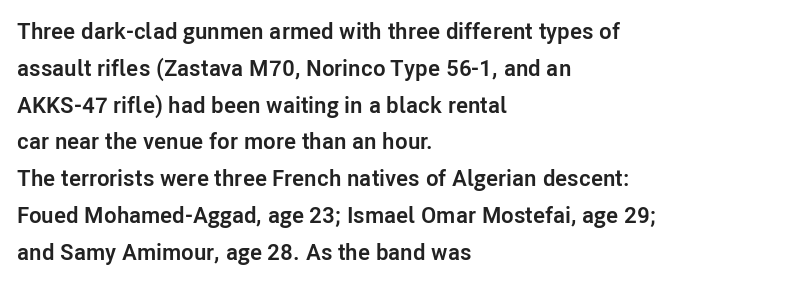
The image shows 23 px bold type, upright; set left-aligned, normal line spacing (1.6x), normal letter spacing, not underlined.
